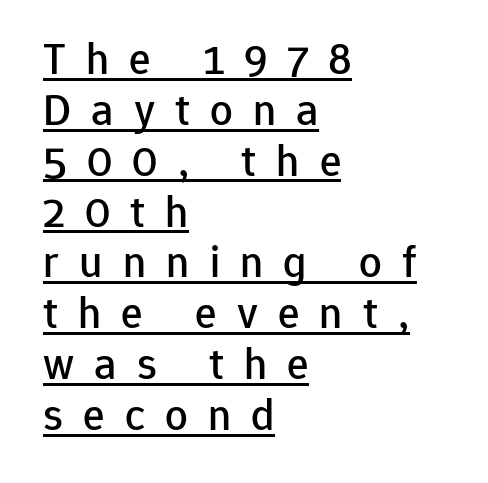
The image shows 45 px sans-serif type, upright; set left-aligned, tight line spacing (1.13x), unusually wide letter spacing (+0.45 em), underlined; low stroke contrast and a medium x-height.
